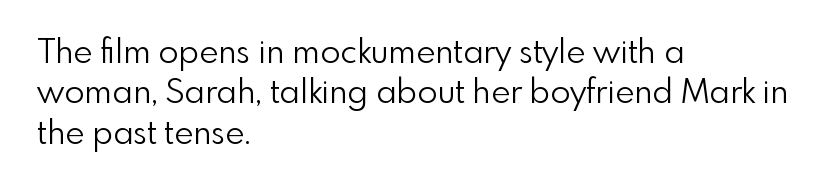
{"serif": "no", "italic": "no", "bold": "no", "weight": "light", "width": "normal", "stroke_contrast": "low", "x_height": "small", "monospaced": "no", "underline": "no", "align": "left", "line_spacing_ratio": 1.22, "letter_spacing": "normal", "letter_spacing_em": 0.0, "glyph_px": 33}
